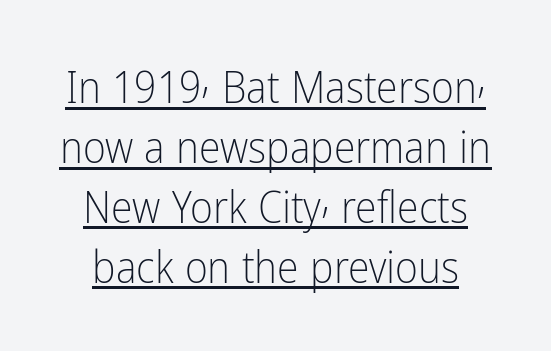
The lettering stays uniformly vertical, giving the passage a roman look. Short note: letters normally spaced. In terms of leading, this rendering sits right in the middle. A typesetter would call this proportional, since set widths differ per character. Check the space under the baseline: a stroke is drawn there. Grotesque or geometric, the face here clearly has no serifs.
